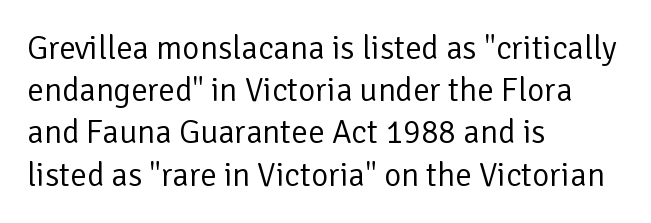
Q: Is the text bold? A: No.
Q: Is the text italic (slanted)? A: No, it is upright.
Q: Is the typeface a serif or a sans-serif typeface? A: Sans-serif.
Q: Is the text underlined? A: No.
Q: How is the paragraph aligned? A: Left-aligned.
Q: Is the spacing between letters normal or unusually wide? A: Normal.
Q: Is the spacing between lines tight, normal or loose? A: Normal.
Q: Width (condensed, normal, or wide)? A: Normal.
Q: Stroke contrast? A: Low.
Q: x-height? A: Medium.
Q: Monospaced? A: No.
